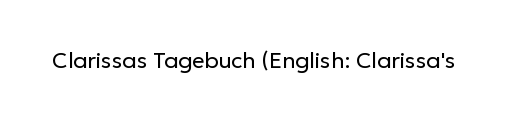
{"italic": "no", "bold": "no", "underline": "no", "letter_spacing": "normal", "letter_spacing_em": 0.0, "glyph_px": 22}
